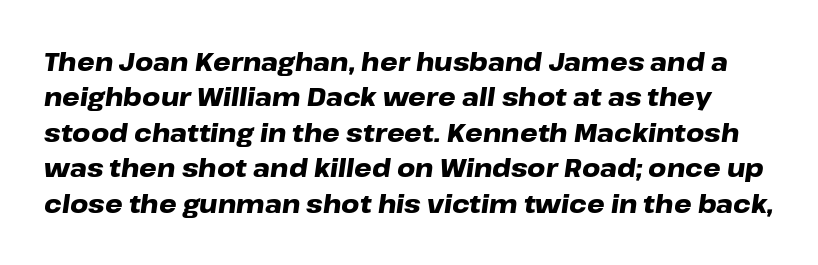
{"italic": "yes", "lean": "right", "slant_degrees": 8, "bold": "yes", "underline": "no", "line_spacing": "normal", "line_spacing_ratio": 1.42, "letter_spacing": "normal", "letter_spacing_em": 0.0, "glyph_px": 25}
